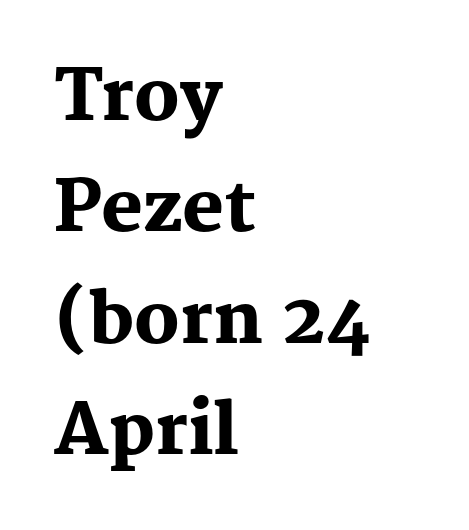
{"serif": "yes", "italic": "no", "bold": "yes", "weight": "heavy", "width": "normal", "stroke_contrast": "medium", "x_height": "medium", "monospaced": "no", "underline": "no", "align": "left", "line_spacing": "normal", "line_spacing_ratio": 1.59, "letter_spacing": "normal", "letter_spacing_em": 0.0, "glyph_px": 70}
